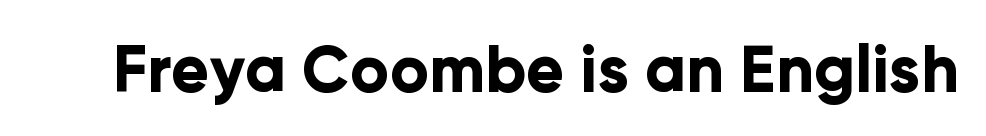
Q: Is the text bold? A: Yes.
Q: Is the text italic (slanted)? A: No, it is upright.
Q: Is the typeface a serif or a sans-serif typeface? A: Sans-serif.
Q: Is the text underlined? A: No.
Q: Is the spacing between letters normal or unusually wide? A: Normal.
Q: Width (condensed, normal, or wide)? A: Normal.
Q: Stroke contrast? A: Low.
Q: x-height? A: Medium.
Q: Monospaced? A: No.
